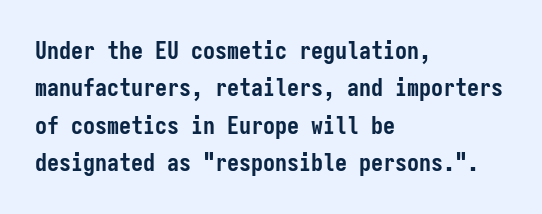
Q: Is the text bold? A: Yes.
Q: Is the text italic (slanted)? A: No, it is upright.
Q: Is the text underlined? A: No.
Q: How is the paragraph aligned? A: Left-aligned.
Q: Is the spacing between letters normal or unusually wide? A: Normal.
Q: Is the spacing between lines tight, normal or loose? A: Normal.
